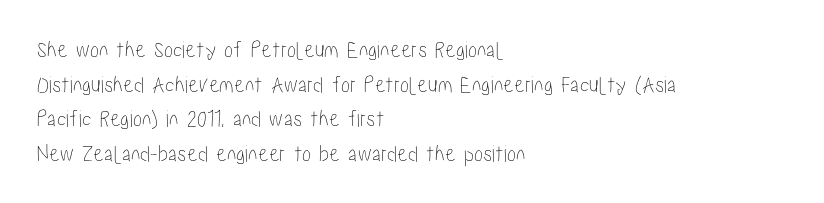
Q: Is the text italic (slanted)? A: No, it is upright.
Q: Is the text underlined? A: No.
Q: How is the paragraph aligned? A: Left-aligned.
Q: Is the spacing between letters normal or unusually wide? A: Normal.
Q: Is the spacing between lines tight, normal or loose? A: Normal.
